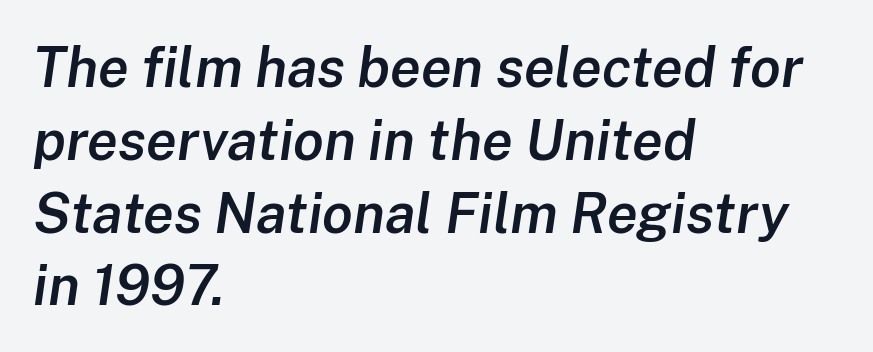
The image shows 56 px semibold type, italic (leaning right); set left-aligned, normal line spacing (1.3x), normal letter spacing, not underlined; low stroke contrast and a medium x-height.
